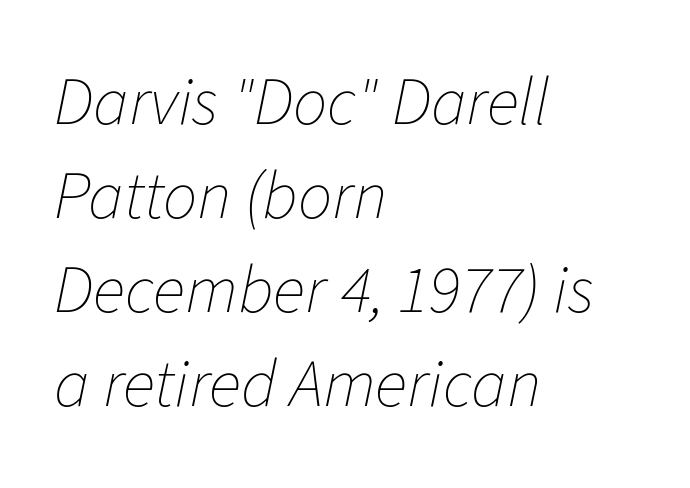
The image shows 68 px thin type, italic (leaning right); set left-aligned, normal line spacing (1.38x), normal letter spacing, not underlined; low stroke contrast and a medium x-height.
